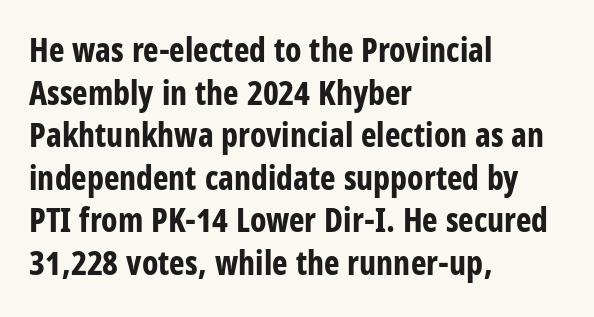
Varying glyph widths throughout — classic text-font behaviour. The lines sit at an ordinary, default distance from one another. Plenty of ink on the page — the face is bold. This sample is left-justified, so line endings fall wherever the words run out. Standard letterfit; no display-style spreading of the glyphs. I'd call this a sans setting — the letters go barefoot.
